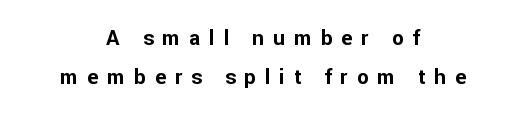
{"italic": "no", "bold": "yes", "underline": "no", "align": "center", "line_spacing_ratio": 1.86, "letter_spacing": "wide", "letter_spacing_em": 0.42, "glyph_px": 21}
